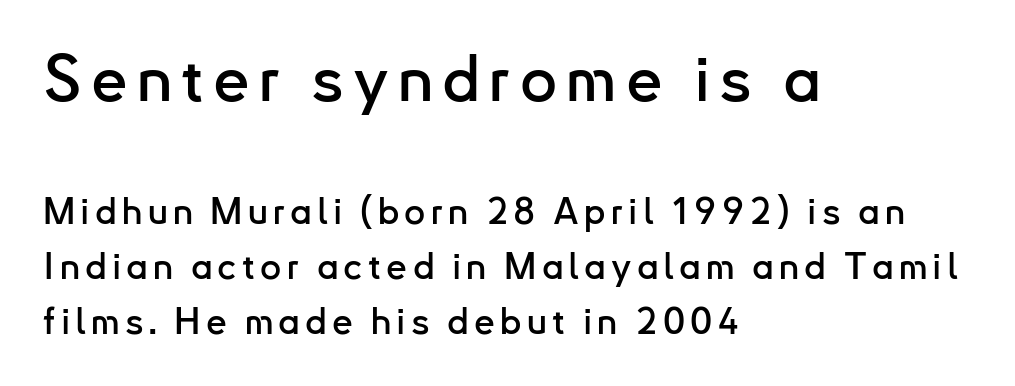
Q: Is the text italic (slanted)? A: No, it is upright.
Q: Is the typeface a serif or a sans-serif typeface? A: Sans-serif.
Q: Is the text underlined? A: No.
Q: How is the paragraph aligned? A: Left-aligned.
Q: Is the spacing between lines tight, normal or loose? A: Normal.
Q: Which block of text is set in a larger size, the first (top) or the second (bottom)? A: The first (top) one.
Q: Width (condensed, normal, or wide)? A: Normal.
Q: Stroke contrast? A: Low.
Q: x-height? A: Small.
Q: Monospaced? A: No.
